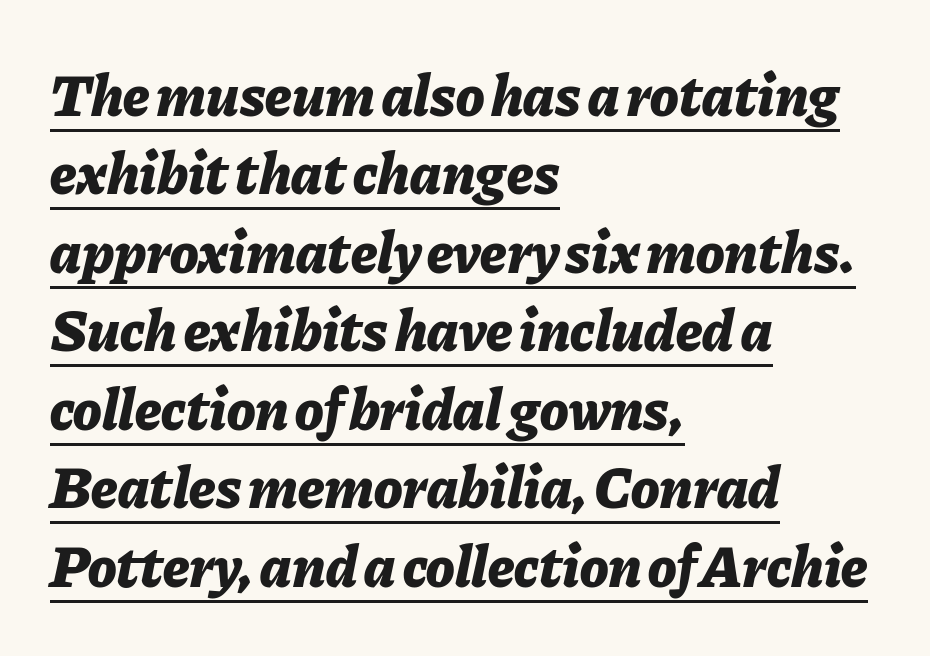
The image shows 59 px bold type, italic (leaning right); set left-aligned, normal line spacing (1.33x), normal letter spacing, underlined; low stroke contrast and a medium x-height.
